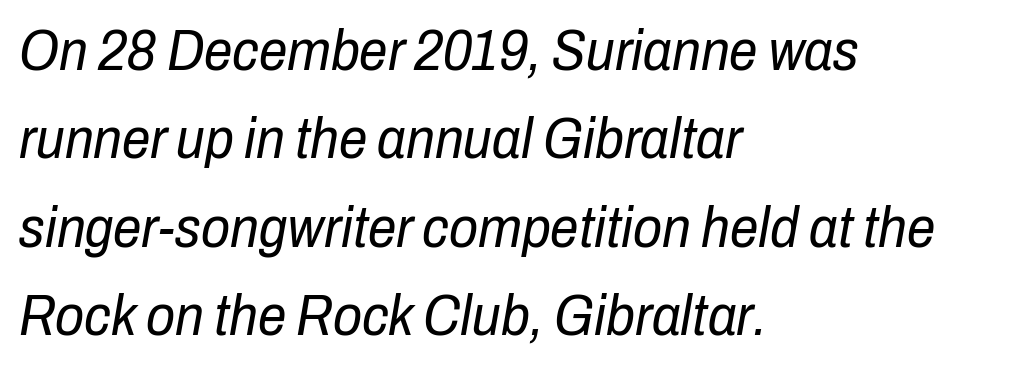
Each new line begins a customary step beneath the previous one. This sample uses an oblique cut, with every glyph tilted off the vertical. Caption: standard tracking, unaltered. Letters rest on an invisible, unmarked baseline.
